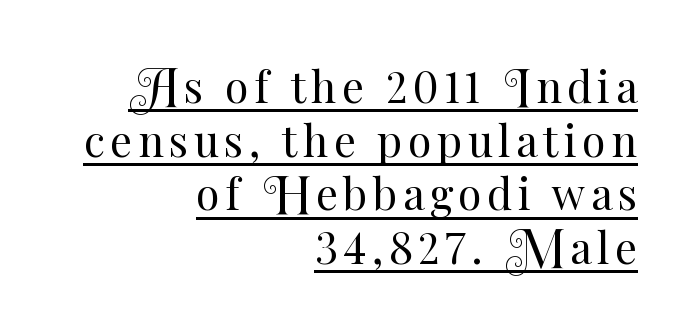
{"italic": "no", "bold": "no", "weight": "regular", "width": "normal", "stroke_contrast": "medium", "x_height": "small", "monospaced": "no", "underline": "yes", "align": "right", "line_spacing": "normal", "line_spacing_ratio": 1.25, "glyph_px": 43}
